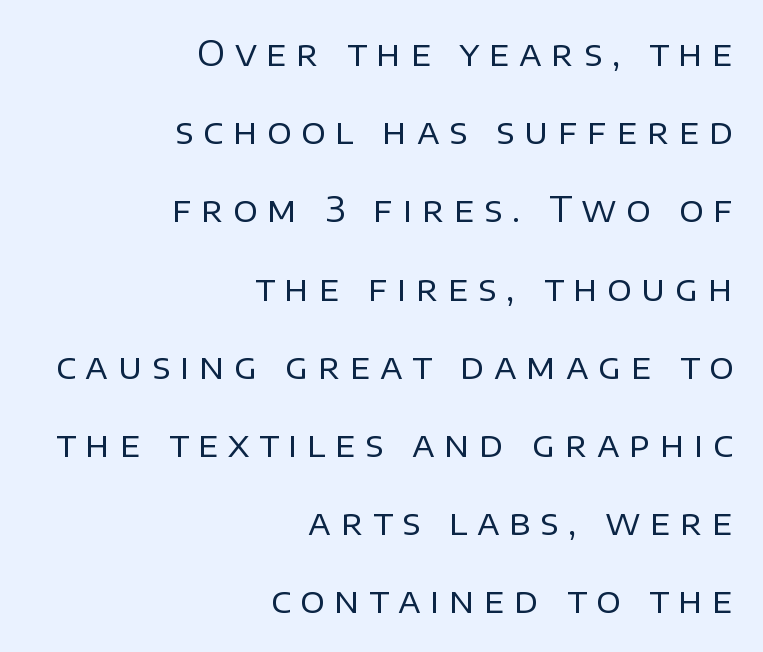
Here the glyphs are tracked loosely, breaking word shapes into spaced letters. You can tell it's not italic because the verticals are truly vertical. Honestly, the rows look like they've been pulled way apart. Line ends are locked; line starts wander. Each stroke keeps to a modest, everyday thickness or less.
